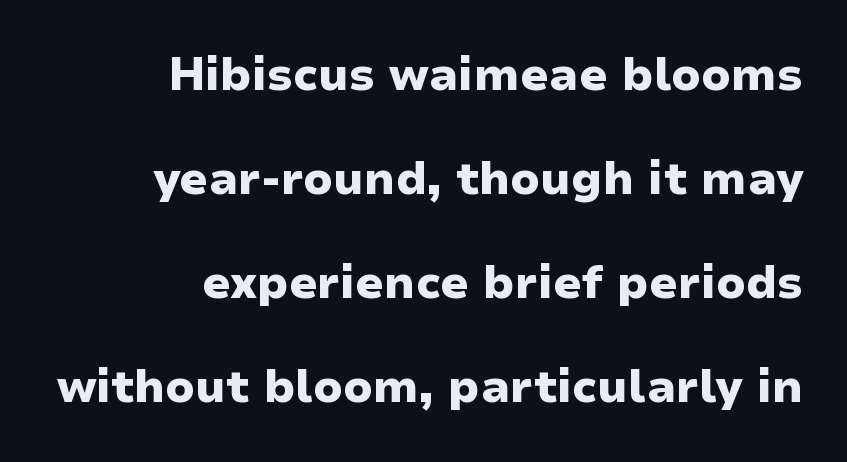
Q: Is the text bold? A: Yes.
Q: Is the text italic (slanted)? A: No, it is upright.
Q: Is the typeface a serif or a sans-serif typeface? A: Sans-serif.
Q: Is the text underlined? A: No.
Q: How is the paragraph aligned? A: Right-aligned.
Q: Is the spacing between letters normal or unusually wide? A: Normal.
Q: Is the spacing between lines tight, normal or loose? A: Loose.
Q: Width (condensed, normal, or wide)? A: Wide.
Q: Stroke contrast? A: Low.
Q: x-height? A: Medium.
Q: Monospaced? A: No.
